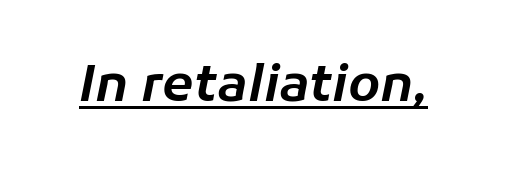
The image shows 51 px text type, italic (leaning right); set normal letter spacing, underlined; low stroke contrast and a medium x-height.
